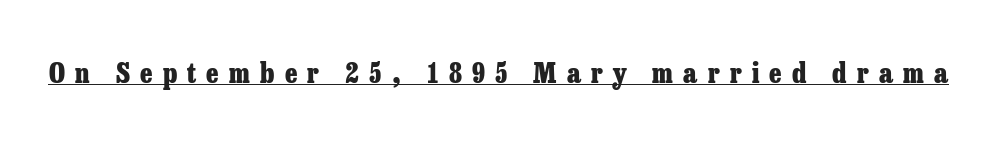
Q: Is the text bold? A: Yes.
Q: Is the text italic (slanted)? A: No, it is upright.
Q: Is the text underlined? A: Yes.
Q: Is the spacing between letters normal or unusually wide? A: Unusually wide.
